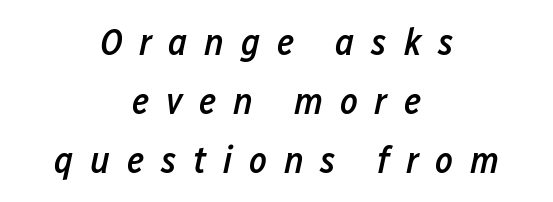
{"italic": "yes", "lean": "right", "slant_degrees": 12, "bold": "semi", "weight": "semibold", "width": "condensed", "stroke_contrast": "low", "x_height": "medium", "monospaced": "no", "underline": "no", "align": "center", "line_spacing": "normal", "line_spacing_ratio": 1.55, "letter_spacing": "wide", "letter_spacing_em": 0.44, "glyph_px": 38}
